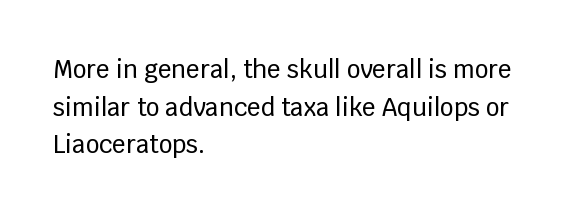
{"italic": "no", "underline": "no", "align": "left", "line_spacing": "normal", "line_spacing_ratio": 1.57, "letter_spacing": "normal", "letter_spacing_em": 0.0, "glyph_px": 24}
